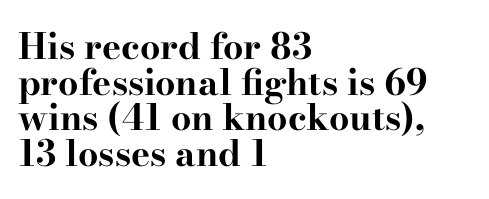
The image shows 36 px bold, wide serif type, upright; set left-aligned, tight line spacing (0.99x), normal letter spacing, not underlined; high stroke contrast and a small x-height.
